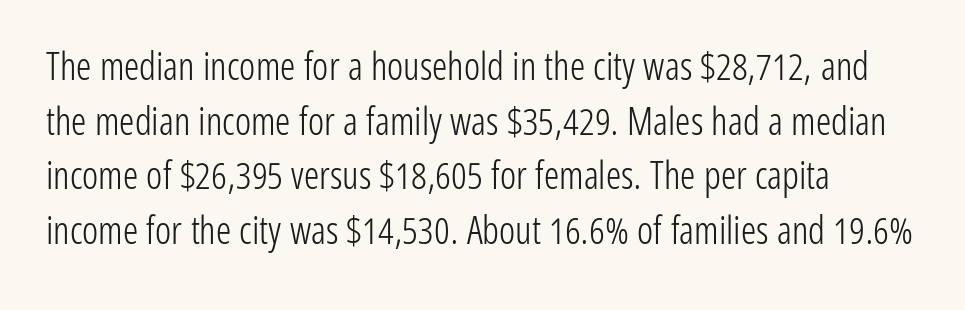
Q: Is the text bold? A: No.
Q: Is the text italic (slanted)? A: No, it is upright.
Q: Is the typeface a serif or a sans-serif typeface? A: Sans-serif.
Q: Is the text underlined? A: No.
Q: How is the paragraph aligned? A: Left-aligned.
Q: Is the spacing between letters normal or unusually wide? A: Normal.
Q: Is the spacing between lines tight, normal or loose? A: Normal.
Q: Width (condensed, normal, or wide)? A: Condensed.
Q: Stroke contrast? A: Low.
Q: x-height? A: Medium.
Q: Monospaced? A: No.
